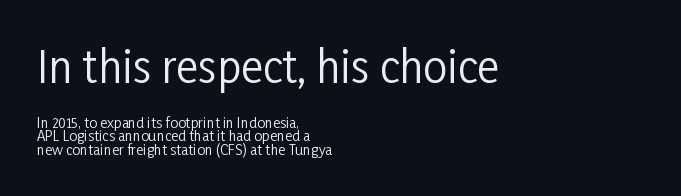
These lines huddle together more closely than default settings would place them. Each row of text sits above clean, open space. The upper block of text is set noticeably larger than the block beneath it. You could not count columns in this text — the font is proportionally spaced.
